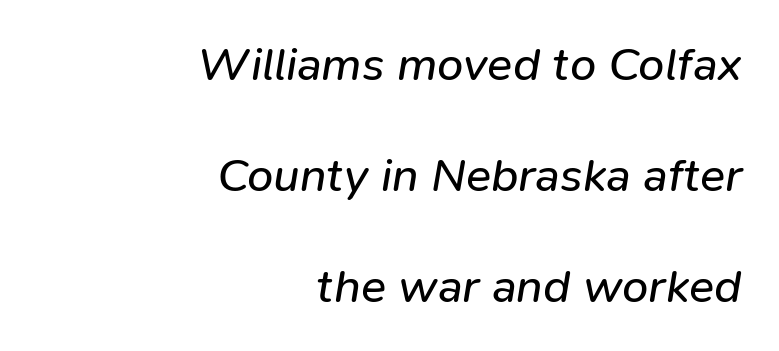
{"italic": "yes", "lean": "right", "slant_degrees": 9, "bold": "no", "weight": "regular", "width": "normal", "stroke_contrast": "low", "x_height": "medium", "monospaced": "no", "underline": "no", "align": "right", "line_spacing": "loose", "line_spacing_ratio": 2.36, "letter_spacing": "normal", "letter_spacing_em": 0.0, "glyph_px": 47}
